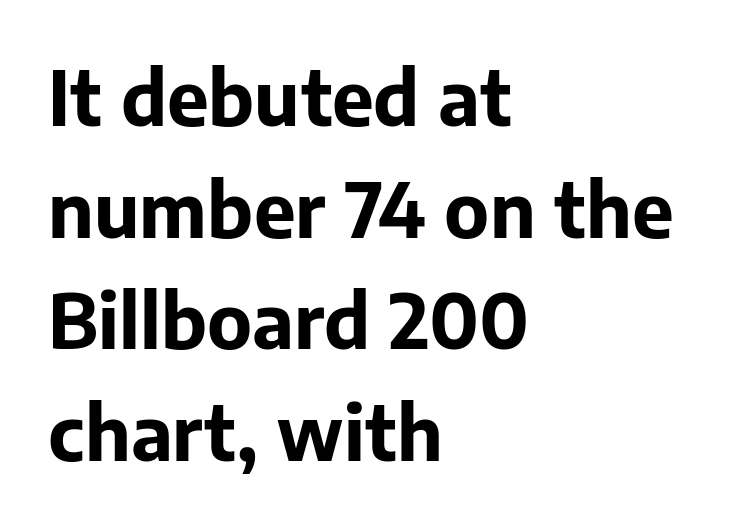
Q: Is the text bold? A: Yes.
Q: Is the text italic (slanted)? A: No, it is upright.
Q: Is the typeface a serif or a sans-serif typeface? A: Sans-serif.
Q: Is the text underlined? A: No.
Q: How is the paragraph aligned? A: Left-aligned.
Q: Is the spacing between letters normal or unusually wide? A: Normal.
Q: Is the spacing between lines tight, normal or loose? A: Normal.
Q: Width (condensed, normal, or wide)? A: Normal.
Q: Stroke contrast? A: Low.
Q: x-height? A: Medium.
Q: Monospaced? A: No.
